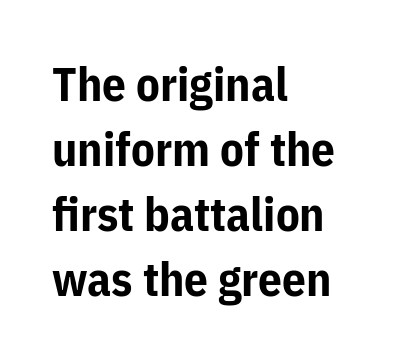
The image shows 47 px bold sans-serif type, upright; set left-aligned, normal line spacing (1.38x), normal letter spacing, not underlined; low stroke contrast and a medium x-height.
